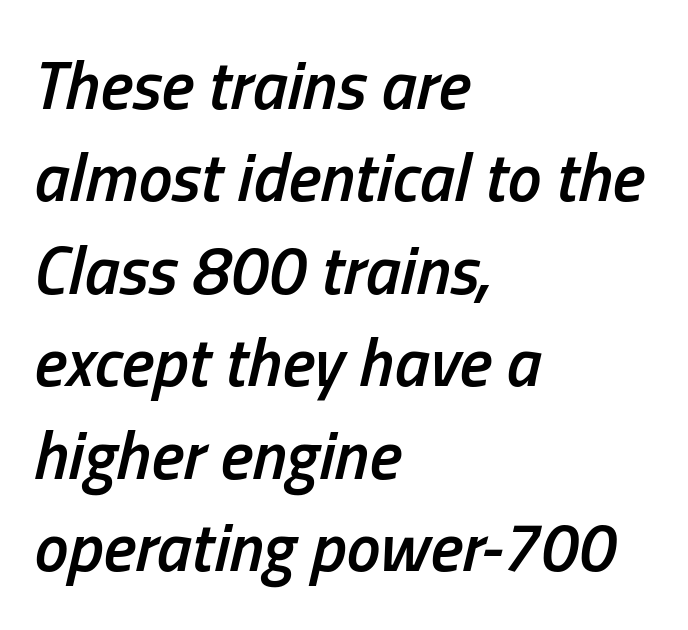
{"italic": "yes", "lean": "right", "slant_degrees": 13, "bold": "semi", "weight": "semibold", "width": "condensed", "stroke_contrast": "low", "x_height": "medium", "monospaced": "no", "underline": "no", "align": "left", "line_spacing": "normal", "line_spacing_ratio": 1.36, "letter_spacing": "normal", "letter_spacing_em": 0.0, "glyph_px": 68}
